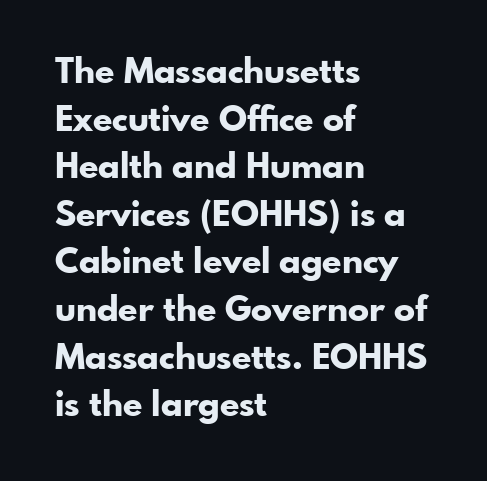
In terms of letterform style, serifs are entirely absent. Each letter keeps its own natural width here, so spacing adapts to shape. The lines sit at an ordinary, default distance from one another. The horizontal fit of the characters is conventional and even.
